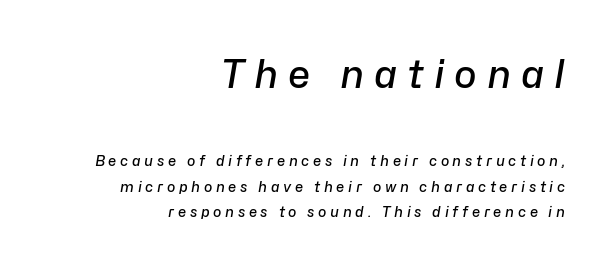
{"italic": "yes", "lean": "right", "slant_degrees": 10, "bold": "semi", "weight": "semibold", "width": "normal", "stroke_contrast": "low", "x_height": "medium", "monospaced": "no", "underline": "no", "align": "right", "line_spacing_ratio": 1.85, "letter_spacing": "wide", "letter_spacing_em": 0.26, "larger_block": "first", "size_ratio": 2.71, "glyph_px": 38}
